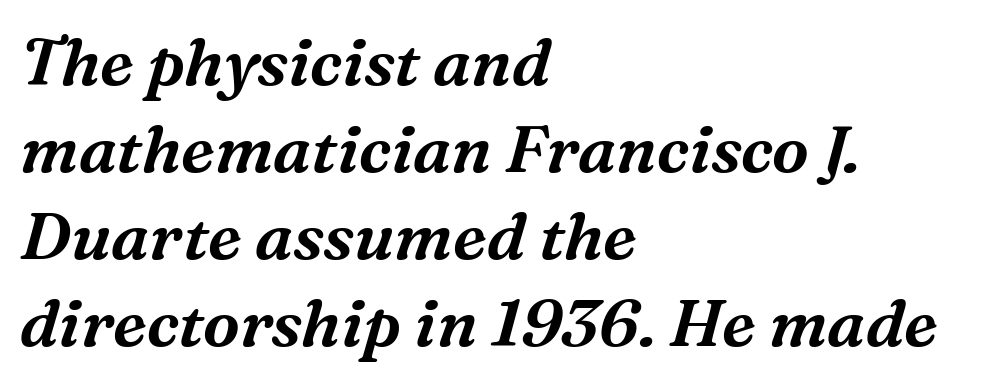
Reading down the column, the eye jumps a familiar distance to each next line. Bare-footed words on every line. Is this a fixed-width face? No — the glyphs have proportional, varying widths. Each line starts at the same left margin while the right side varies. Would a proofreader flag this as italicized? Yes. The passage shown has conventional tracking throughout.
